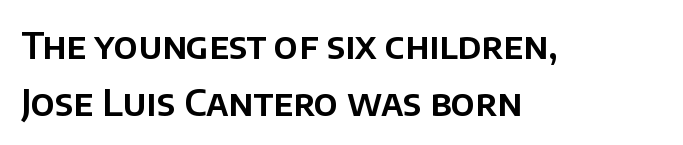
Ordinary non-slanted type is in use. Character widths vary here, with narrow letters taking less room than wide ones. The characters display no serif detailing; their extremities are plain. Look at the tracking — it's just the regular setting, nothing added. Does the leading feel generous? No, just average. Letters rest on an invisible, unmarked baseline.
